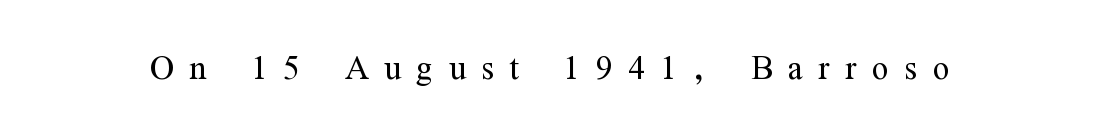
Stroke terminals: seriffed. Posture: upright roman. In terms of letterspacing, this is a distinctly airy, spread setting. The glyphs are unaccompanied by any horizontal stroke below them. These lines are rendered in a variable-pitch font. The typeface has the unassuming heft of standard copy or less.
